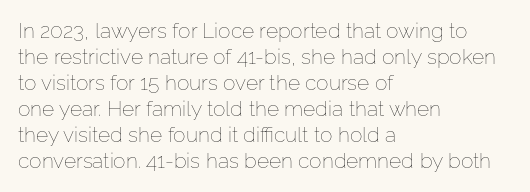
The typography opts for an upright posture over an oblique one. Unmarked baselines from the first word to the last. Students, note that the glyphs here touch the page at normal intervals. Which margin do the lines hug? The left one — the right edge is uneven. The typesetting does not lean heavy: it is not bold.
